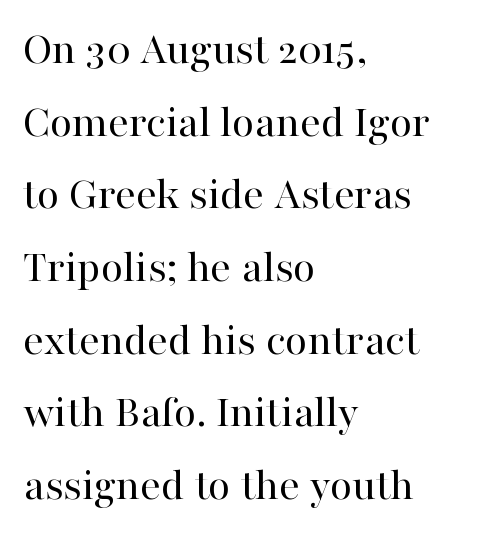
{"serif": "yes", "italic": "no", "bold": "no", "weight": "regular", "width": "normal", "stroke_contrast": "high", "x_height": "medium", "monospaced": "no", "underline": "no", "align": "left", "line_spacing": "normal", "line_spacing_ratio": 1.58, "letter_spacing": "normal", "letter_spacing_em": 0.0, "glyph_px": 46}
